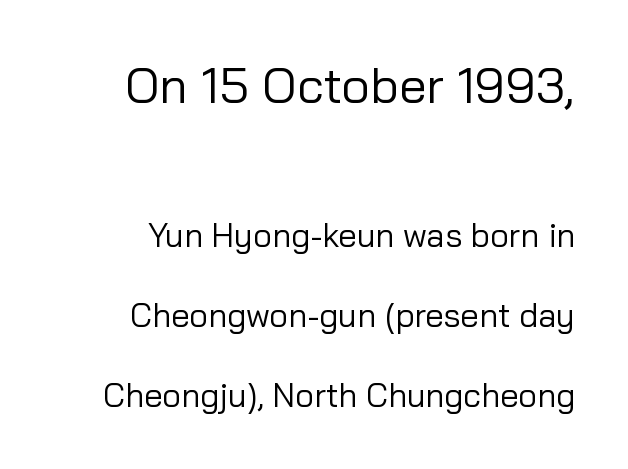
The image shows 50 px regular-weight sans-serif type, upright; set loose line spacing (2.42x), normal letter spacing, not underlined; the first (top) block is 1.52x larger; low stroke contrast and a medium x-height.
